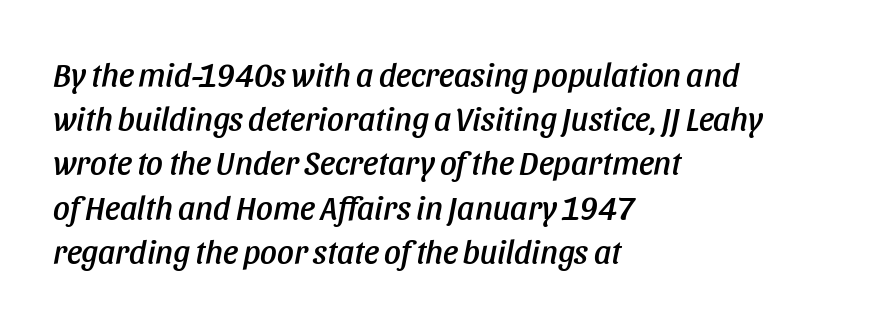
The image shows 33 px condensed type, italic (leaning right); set left-aligned, normal line spacing (1.34x), normal letter spacing, not underlined; low stroke contrast and a large x-height.
